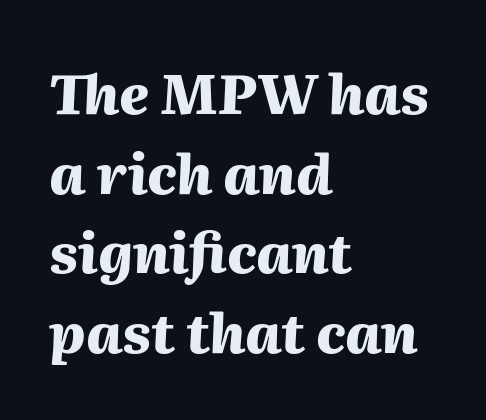
Q: Is the text bold? A: Yes.
Q: Is the text italic (slanted)? A: Yes, it leans right by about 2 degrees.
Q: Is the text underlined? A: No.
Q: How is the paragraph aligned? A: Left-aligned.
Q: Is the spacing between letters normal or unusually wide? A: Normal.
Q: Is the spacing between lines tight, normal or loose? A: Normal.
Q: Width (condensed, normal, or wide)? A: Normal.
Q: Stroke contrast? A: Medium.
Q: x-height? A: Medium.
Q: Monospaced? A: No.
